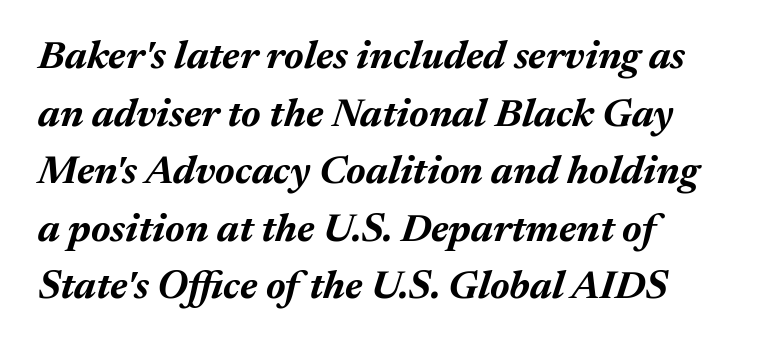
The image shows 40 px bold type, italic (leaning right); set normal line spacing (1.44x), normal letter spacing, not underlined; medium stroke contrast and a medium x-height.
